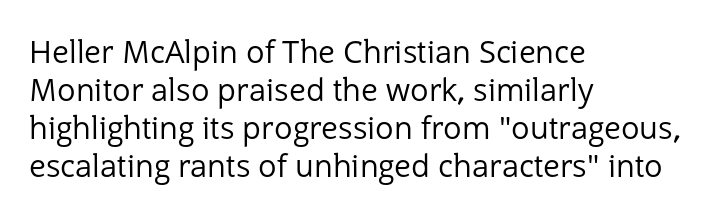
The image shows 31 px regular-weight sans-serif type, upright; set left-aligned, line spacing 1.23x, normal letter spacing, not underlined; low stroke contrast and a medium x-height.
